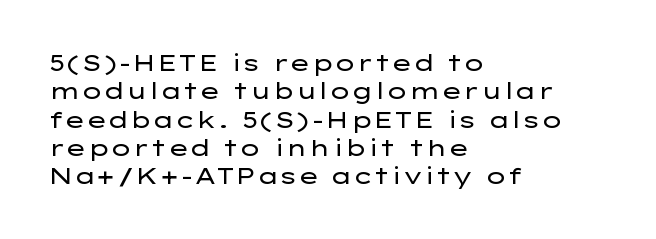
The image shows 23 px text type, upright; set left-aligned, line spacing 1.23x, normal letter spacing, not underlined.
